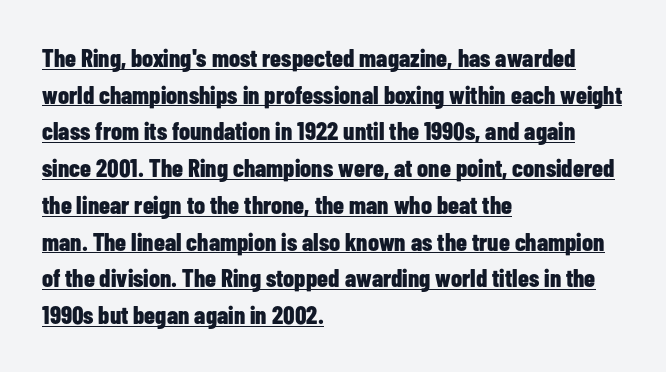
Q: Is the text bold? A: Yes.
Q: Is the text italic (slanted)? A: No, it is upright.
Q: Is the text underlined? A: Yes.
Q: How is the paragraph aligned? A: Left-aligned.
Q: Is the spacing between letters normal or unusually wide? A: Normal.
Q: Is the spacing between lines tight, normal or loose? A: Normal.
